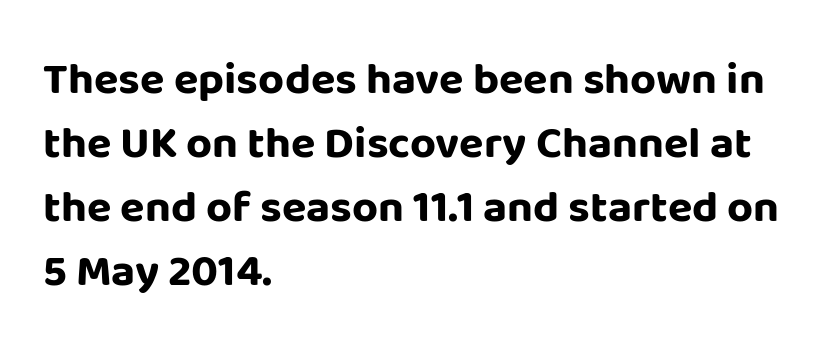
Q: Is the text bold? A: Yes.
Q: Is the text italic (slanted)? A: No, it is upright.
Q: Is the typeface a serif or a sans-serif typeface? A: Sans-serif.
Q: Is the text underlined? A: No.
Q: How is the paragraph aligned? A: Left-aligned.
Q: Is the spacing between letters normal or unusually wide? A: Normal.
Q: Is the spacing between lines tight, normal or loose? A: Normal.
Q: Width (condensed, normal, or wide)? A: Normal.
Q: Stroke contrast? A: Low.
Q: x-height? A: Large.
Q: Monospaced? A: No.
